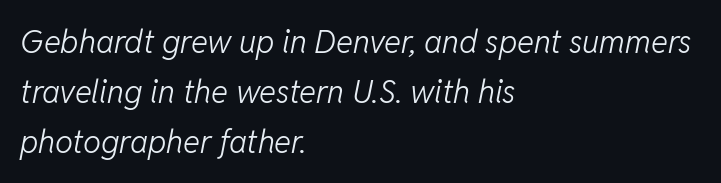
{"italic": "yes", "lean": "right", "slant_degrees": 11, "bold": "no", "weight": "light", "width": "normal", "stroke_contrast": "low", "x_height": "medium", "monospaced": "no", "underline": "no", "align": "left", "line_spacing": "normal", "line_spacing_ratio": 1.56, "letter_spacing": "normal", "letter_spacing_em": 0.0, "glyph_px": 32}
